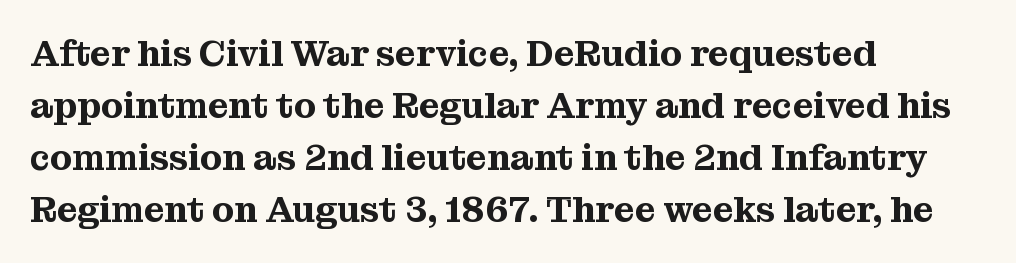
Q: Is the text italic (slanted)? A: No, it is upright.
Q: Is the typeface a serif or a sans-serif typeface? A: Serif.
Q: Is the text underlined? A: No.
Q: How is the paragraph aligned? A: Left-aligned.
Q: Is the spacing between letters normal or unusually wide? A: Normal.
Q: Is the spacing between lines tight, normal or loose? A: Normal.
Q: Width (condensed, normal, or wide)? A: Normal.
Q: Stroke contrast? A: Medium.
Q: x-height? A: Medium.
Q: Monospaced? A: No.
